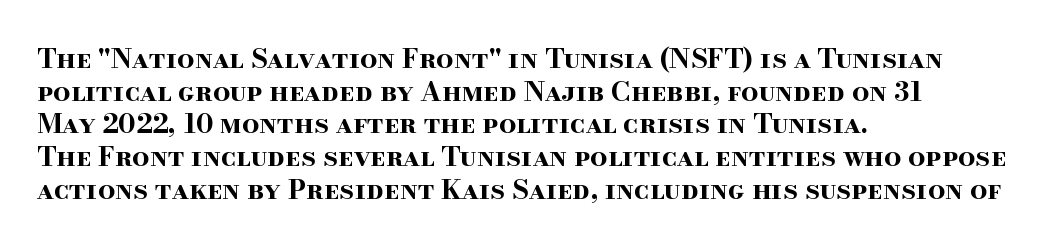
Q: Is the text bold? A: Yes.
Q: Is the text italic (slanted)? A: No, it is upright.
Q: Is the text underlined? A: No.
Q: How is the paragraph aligned? A: Left-aligned.
Q: Is the spacing between letters normal or unusually wide? A: Normal.
